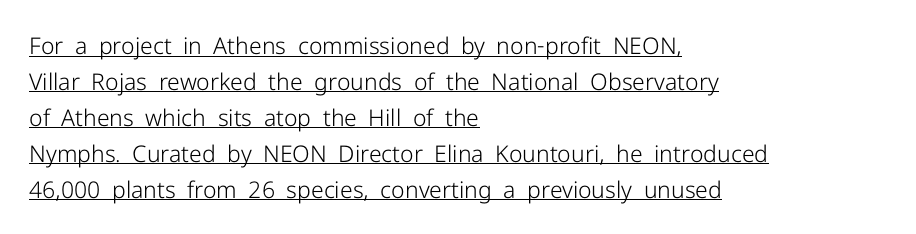
The face used here appears with an underline applied. The passage shown stacks its lines at a standard gap. Posture: upright roman. Stroke thickness stays within the range of a standard reading face or lighter. This sample uses plain, unmodified letter spacing.
